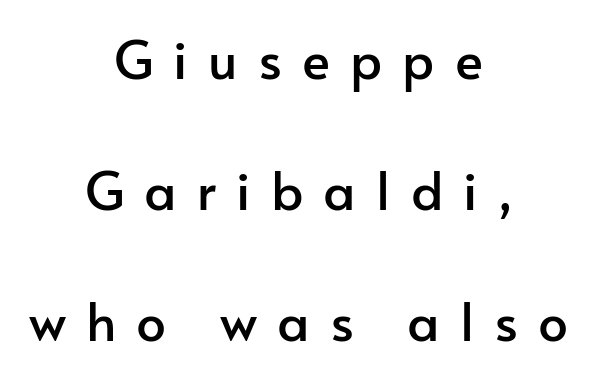
The image shows 53 px sans-serif type, upright; set centered, loose line spacing (2.47x), unusually wide letter spacing (+0.38 em), not underlined; low stroke contrast and a small x-height.
